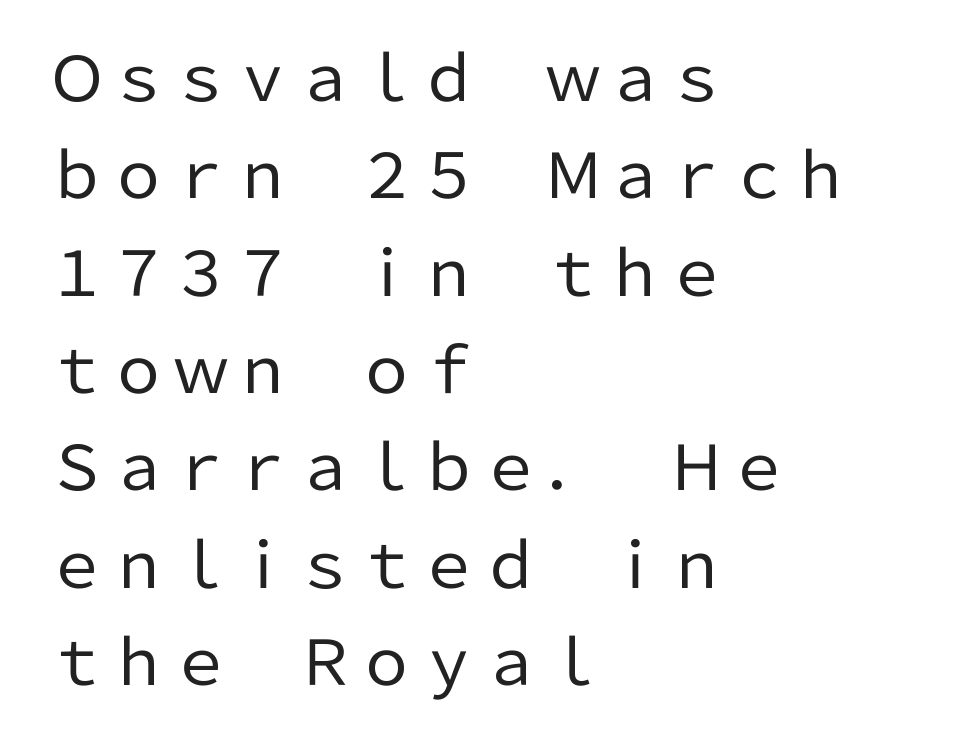
{"serif": "no", "italic": "no", "bold": "no", "weight": "regular", "width": "normal", "stroke_contrast": "low", "x_height": "medium", "monospaced": "no", "underline": "no", "align": "left", "line_spacing": "normal", "line_spacing_ratio": 1.57, "letter_spacing": "normal", "letter_spacing_em": 0.0, "glyph_px": 62}
